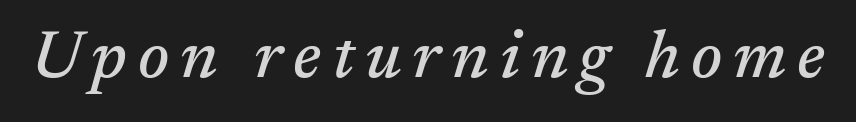
{"serif": "yes", "italic": "yes", "lean": "right", "slant_degrees": 17, "width": "normal", "stroke_contrast": "medium", "x_height": "medium", "monospaced": "no", "underline": "no", "glyph_px": 67}
